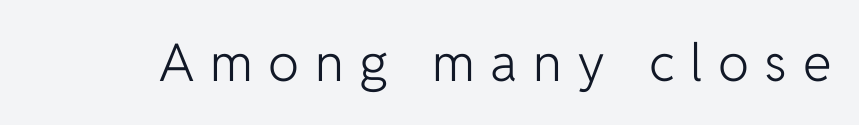
Q: Is the text bold? A: No.
Q: Is the text italic (slanted)? A: No, it is upright.
Q: Is the typeface a serif or a sans-serif typeface? A: Sans-serif.
Q: Is the text underlined? A: No.
Q: Is the spacing between letters normal or unusually wide? A: Unusually wide.
Q: Width (condensed, normal, or wide)? A: Normal.
Q: Stroke contrast? A: Low.
Q: x-height? A: Medium.
Q: Monospaced? A: No.
